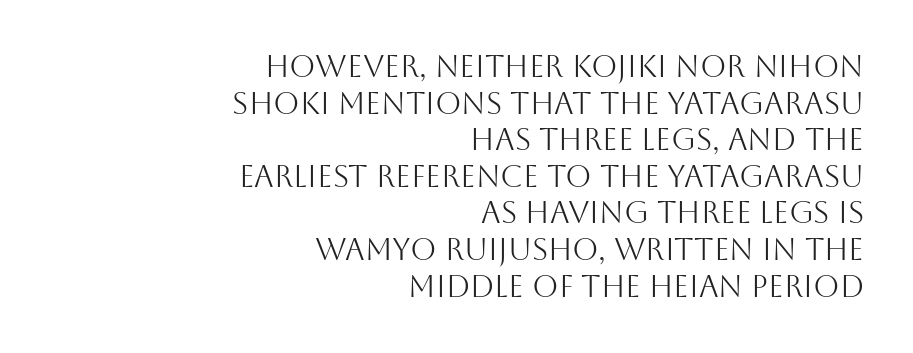
The image shows 30 px light sans-serif type, upright; set right-aligned, line spacing 1.22x, normal letter spacing, not underlined; medium stroke contrast and a large x-height.
